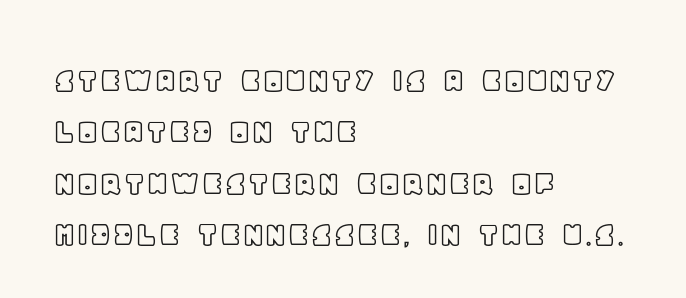
{"italic": "no", "width": "normal", "x_height": "large", "monospaced": "no", "underline": "no", "align": "left", "line_spacing": "normal", "line_spacing_ratio": 1.39, "letter_spacing": "normal", "letter_spacing_em": 0.0, "glyph_px": 37}
